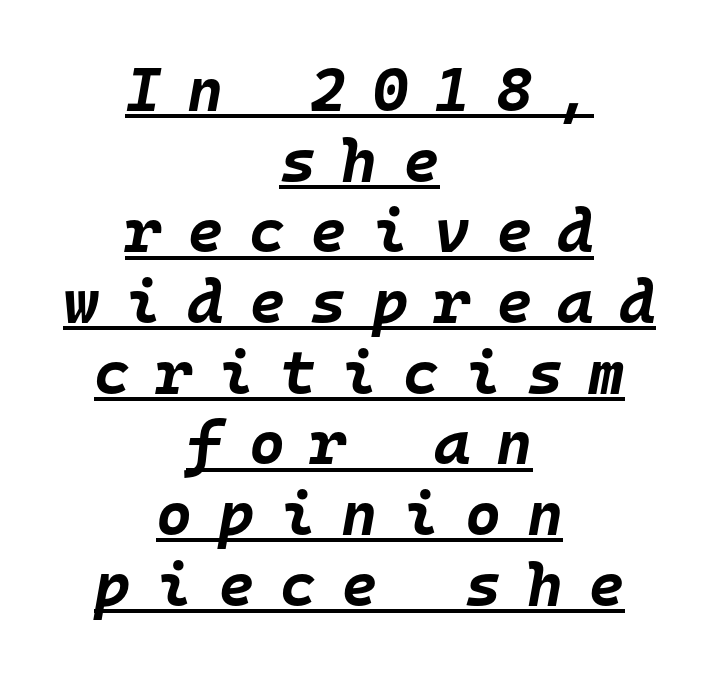
{"italic": "yes", "lean": "right", "slant_degrees": 10, "bold": "yes", "weight": "bold", "width": "normal", "stroke_contrast": "low", "x_height": "large", "monospaced": "yes", "underline": "yes", "align": "center", "line_spacing": "tight", "line_spacing_ratio": 1.14, "letter_spacing": "wide", "letter_spacing_em": 0.41, "glyph_px": 62}
